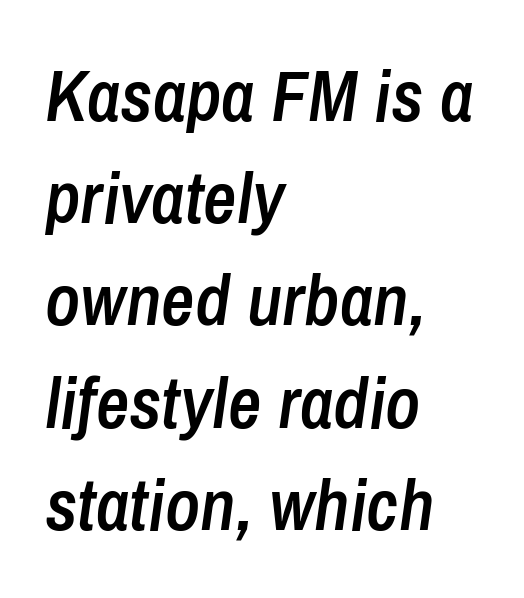
Just letters on the line, the space beneath them empty. Notice how the stems are inclined rather than vertical — that's the hallmark of italics. Default kerning and tracking; the words read as compact shapes. Semibold letterforms, between regular and bold. Leading matches the norm, producing a regular column.
